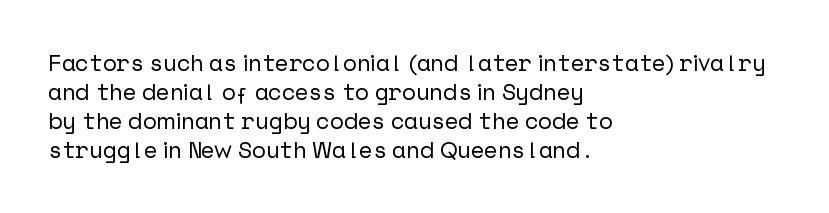
The image shows 23 px text type, upright; set left-aligned, normal line spacing (1.26x), normal letter spacing, not underlined.
